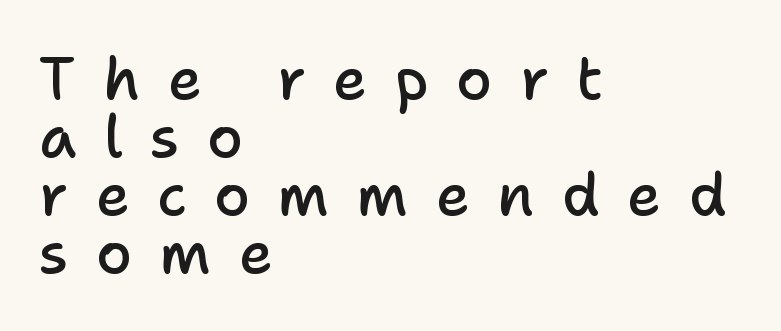
The image shows 58 px semibold sans-serif type, upright; set left-aligned, tight line spacing (1.0x), unusually wide letter spacing (+0.48 em), not underlined; low stroke contrast and a medium x-height.
